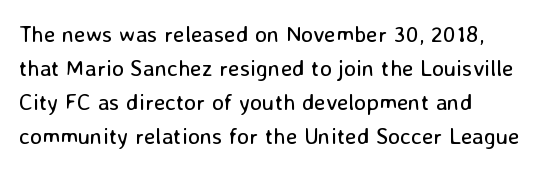
{"italic": "no", "bold": "no", "underline": "no", "line_spacing": "normal", "line_spacing_ratio": 1.48, "letter_spacing": "normal", "letter_spacing_em": 0.0, "glyph_px": 23}
